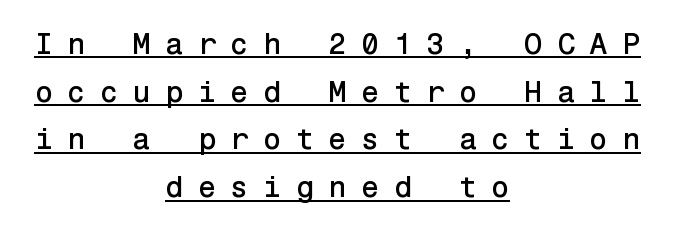
The image shows 30 px sans-serif type, upright; set centered, normal line spacing (1.59x), unusually wide letter spacing (+0.47 em), underlined; low stroke contrast and a medium x-height.
